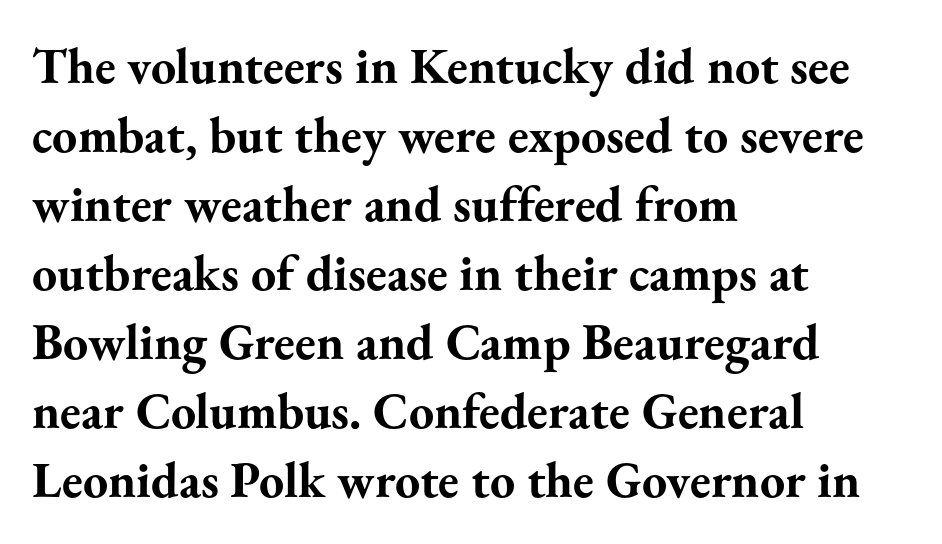
{"serif": "yes", "italic": "no", "bold": "yes", "weight": "bold", "width": "normal", "stroke_contrast": "medium", "x_height": "small", "monospaced": "no", "underline": "no", "align": "left", "line_spacing": "normal", "line_spacing_ratio": 1.38, "letter_spacing": "normal", "letter_spacing_em": 0.0, "glyph_px": 50}
